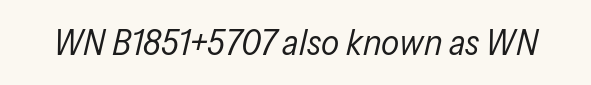
Q: Is the text bold? A: No.
Q: Is the text italic (slanted)? A: Yes, it leans right by about 13 degrees.
Q: Is the text underlined? A: No.
Q: Is the spacing between letters normal or unusually wide? A: Normal.
Q: Width (condensed, normal, or wide)? A: Condensed.
Q: Stroke contrast? A: Low.
Q: x-height? A: Medium.
Q: Monospaced? A: No.
